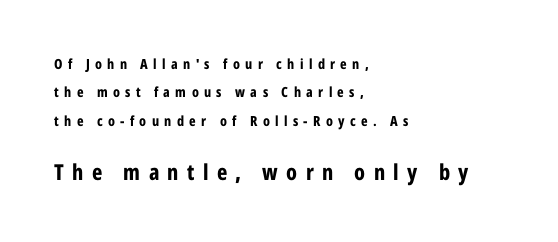
{"italic": "no", "bold": "yes", "underline": "no", "align": "left", "line_spacing": "loose", "line_spacing_ratio": 2.02, "letter_spacing": "wide", "letter_spacing_em": 0.38, "larger_block": "second", "size_ratio": 1.57, "glyph_px": 22}
